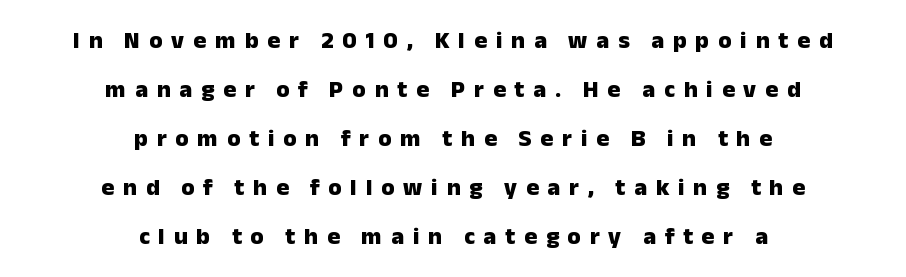
Compared with typical paragraphs, the rows here are farther apart. Posture: vertical. Tracking value appears strongly positive — letters spread wide. Short and long lines alike share a common midpoint.
